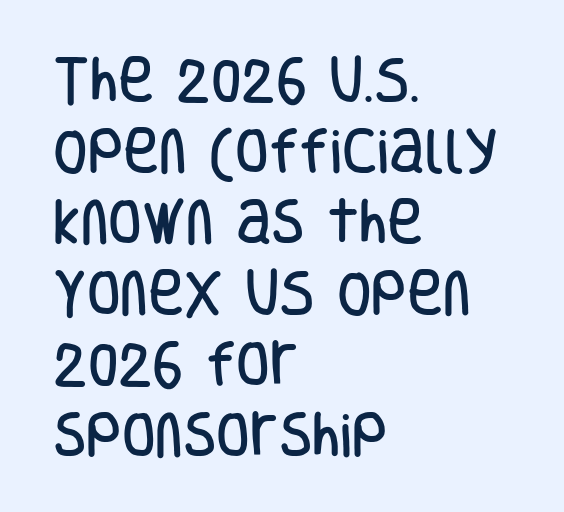
Q: Is the text italic (slanted)? A: No, it is upright.
Q: Is the typeface a serif or a sans-serif typeface? A: Sans-serif.
Q: Is the text underlined? A: No.
Q: How is the paragraph aligned? A: Left-aligned.
Q: Is the spacing between letters normal or unusually wide? A: Normal.
Q: Is the spacing between lines tight, normal or loose? A: Normal.
Q: Width (condensed, normal, or wide)? A: Condensed.
Q: Stroke contrast? A: Low.
Q: x-height? A: Large.
Q: Monospaced? A: No.
